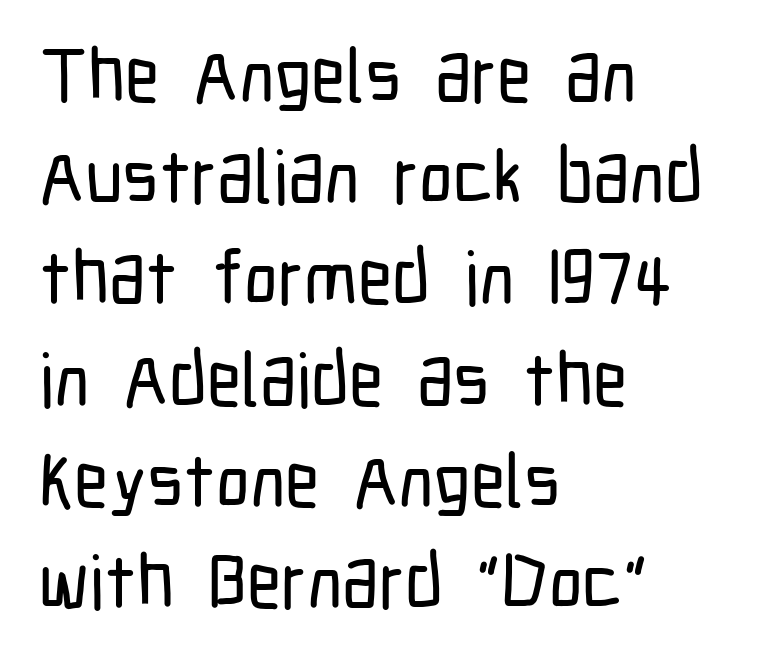
{"serif": "no", "italic": "no", "width": "condensed", "stroke_contrast": "low", "x_height": "medium", "monospaced": "no", "underline": "no", "align": "left", "line_spacing": "normal", "line_spacing_ratio": 1.35, "letter_spacing": "normal", "letter_spacing_em": 0.0, "glyph_px": 75}
